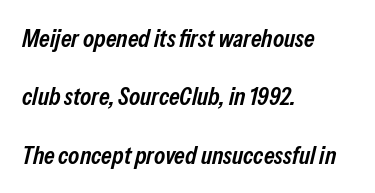
{"italic": "yes", "lean": "right", "slant_degrees": 13, "bold": "semi", "underline": "no", "align": "left", "line_spacing": "loose", "line_spacing_ratio": 2.34, "letter_spacing": "normal", "letter_spacing_em": 0.0, "glyph_px": 25}
